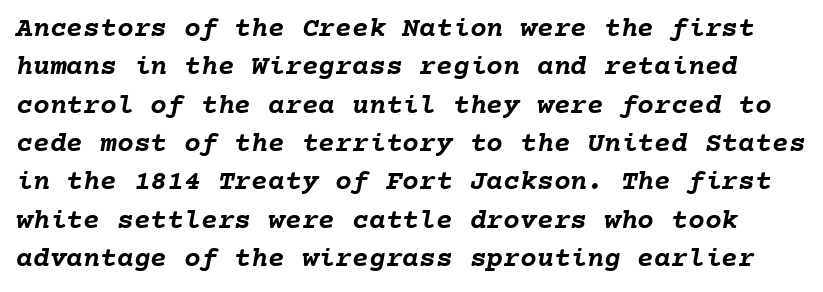
Underline: absent. Look at the stroke-to-counter ratio: heavy, a bold. Each letter, wide or thin by design, is forced into the same width here. Look at the tracking — it's just the regular setting, nothing added.
